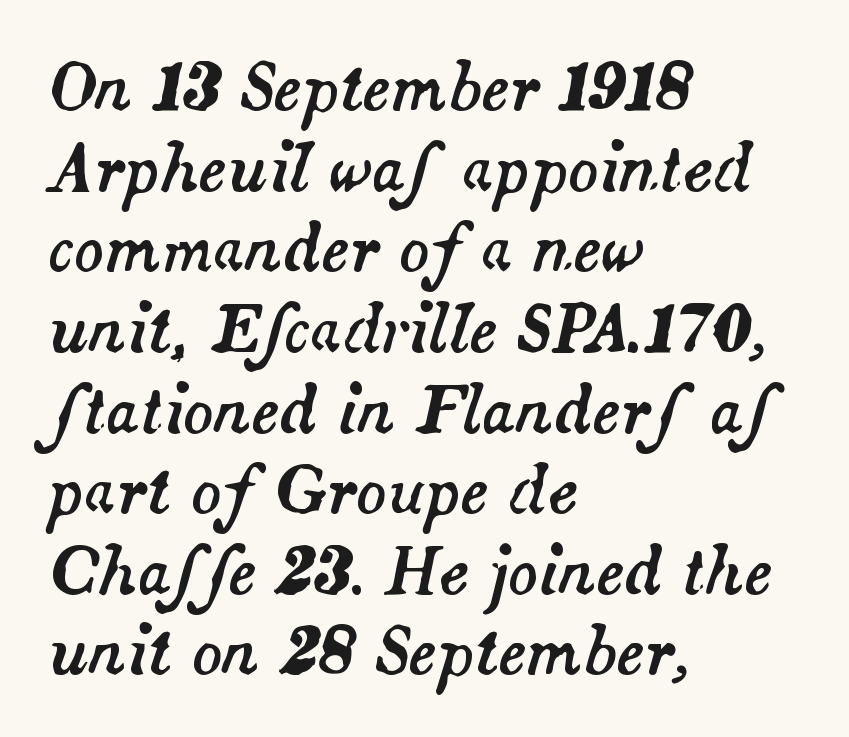
The image shows 63 px text type, italic (leaning right); set left-aligned, normal line spacing (1.28x), normal letter spacing, not underlined; medium stroke contrast and a small x-height.
